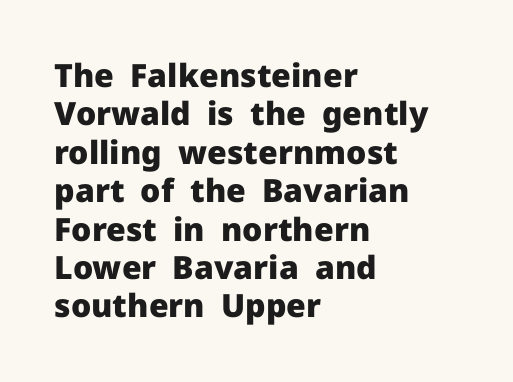
The image shows 32 px heavy sans-serif type, upright; set left-aligned, line spacing 1.2x, normal letter spacing, not underlined; low stroke contrast and a medium x-height.
